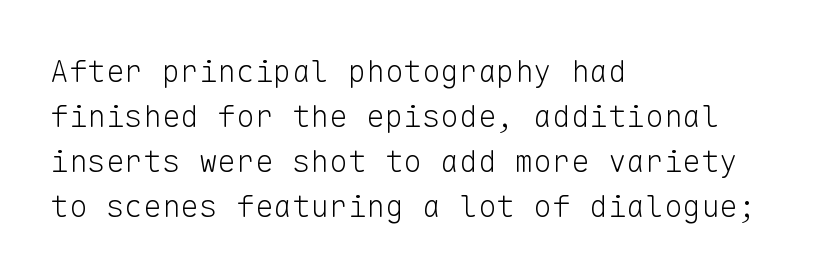
{"serif": "no", "italic": "no", "bold": "no", "weight": "light", "width": "normal", "stroke_contrast": "low", "x_height": "medium", "monospaced": "yes", "underline": "no", "align": "left", "line_spacing": "normal", "line_spacing_ratio": 1.45, "letter_spacing": "normal", "letter_spacing_em": 0.0, "glyph_px": 31}
